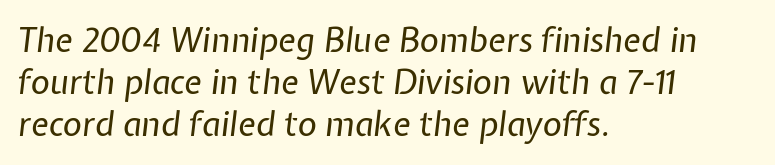
Honestly, the letter spacing is just normal — you wouldn't notice it. The baseline area is clear. Varying glyph widths throughout — classic text-font behaviour. Successive baselines arrive at the customary interval.
